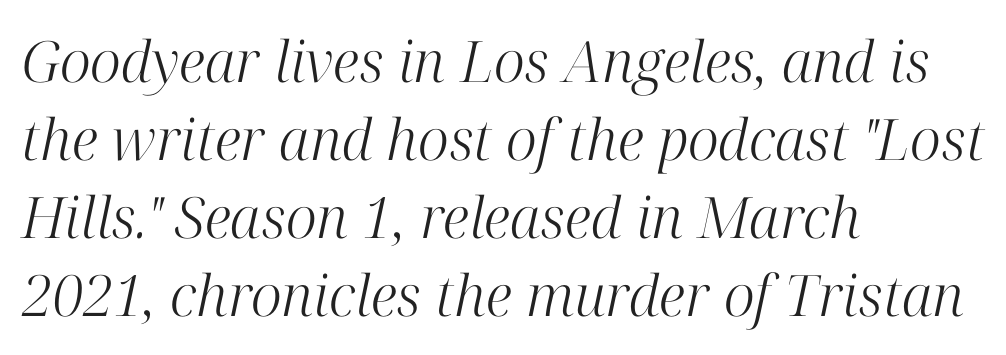
Character widths vary here, with narrow letters taking less room than wide ones. Letter spacing: default. The line-height multiplier appears to be the usual default. Stroke mass is kept to a normal reading level or below.
